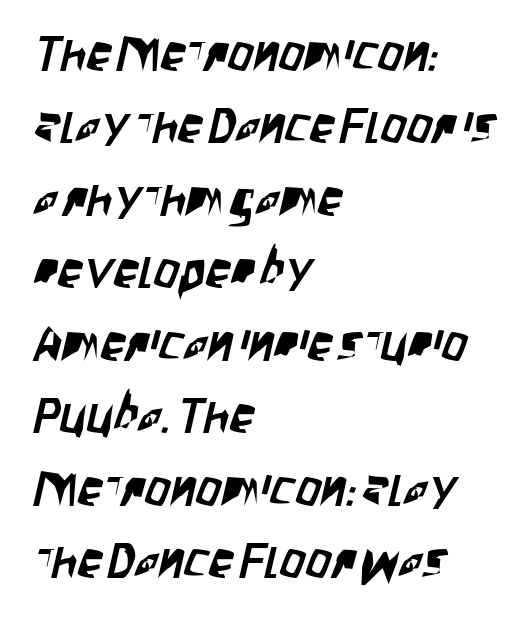
Characters follow at the spacing the type designer built in. The face used here is a sans, in the tradition of grotesques and geometrics. The letters advance in unequal steps, a hallmark of proportional type. The block of text has a typical density, with ordinary space between rows.
